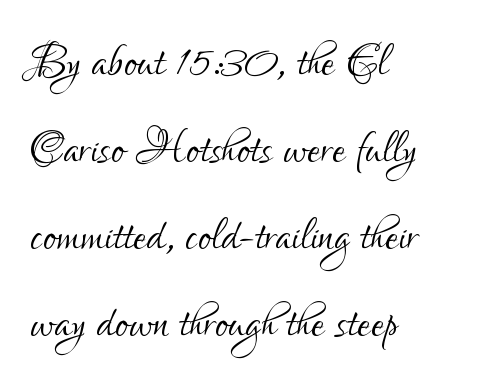
The rows are spaced the way most documents space them. These lines are rendered in a variable-pitch font. The weight would be labelled regular, book, light, or lighter still. You can tell from the bare stems that sans-serif type was used.
